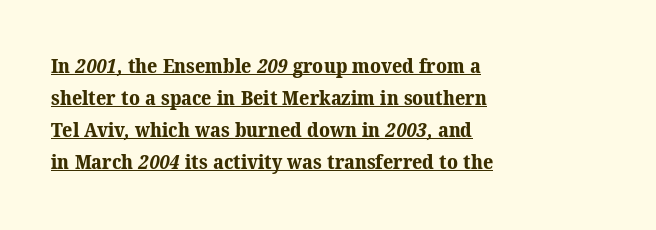
Q: Is the text bold? A: Yes.
Q: Is the text underlined? A: Yes.
Q: How is the paragraph aligned? A: Left-aligned.
Q: Is the spacing between letters normal or unusually wide? A: Normal.
Q: Is the spacing between lines tight, normal or loose? A: Normal.
